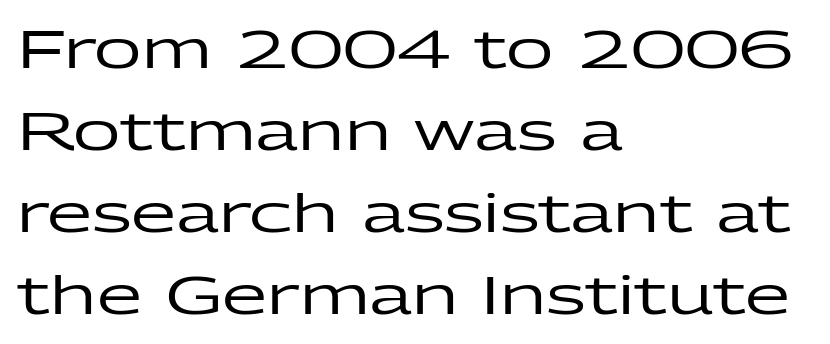
The passage shown has conventional tracking throughout. Whoever set this chose a conventional vertical rhythm. Look at the bottom of the vertical strokes: they stop flat, with no serifs. Unlike italic type, these characters show no tilt at all.
